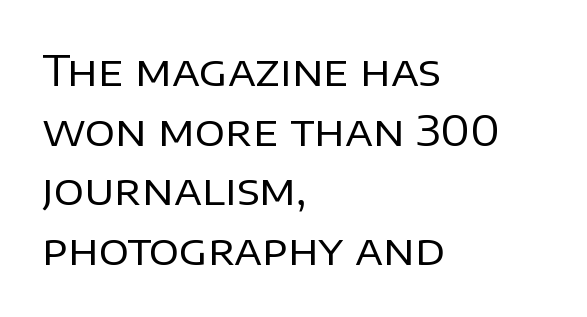
{"serif": "no", "italic": "no", "bold": "no", "weight": "regular", "width": "normal", "stroke_contrast": "low", "x_height": "large", "monospaced": "no", "underline": "no", "align": "left", "line_spacing": "normal", "line_spacing_ratio": 1.42, "letter_spacing": "normal", "letter_spacing_em": 0.0, "glyph_px": 42}
